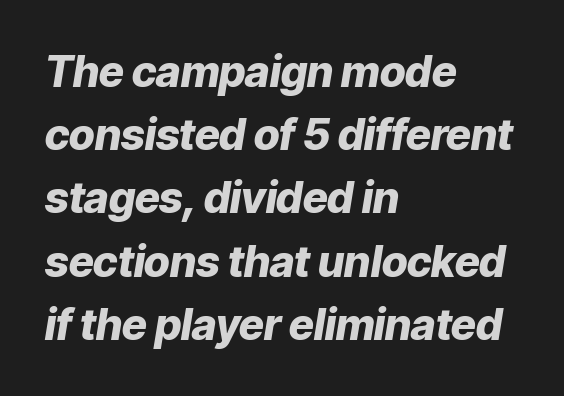
The image shows 43 px heavy type, italic (leaning right); set left-aligned, normal line spacing (1.47x), normal letter spacing, not underlined; low stroke contrast and a medium x-height.
